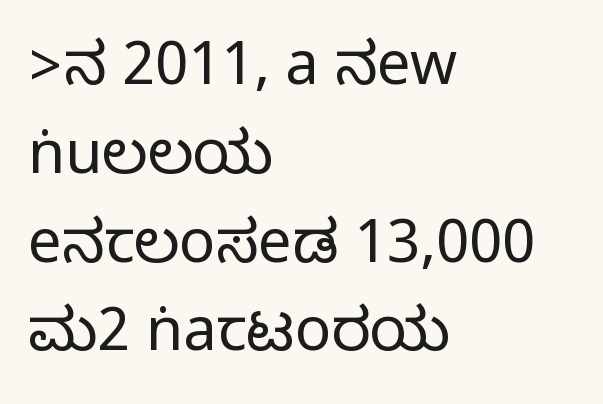
The area under the type is left untouched. Each new line begins a customary step beneath the previous one. The specimen reads as upright at a glance. Line starts are locked; line ends wander. No feet cap the strokes, marking this as sans-serif type.
